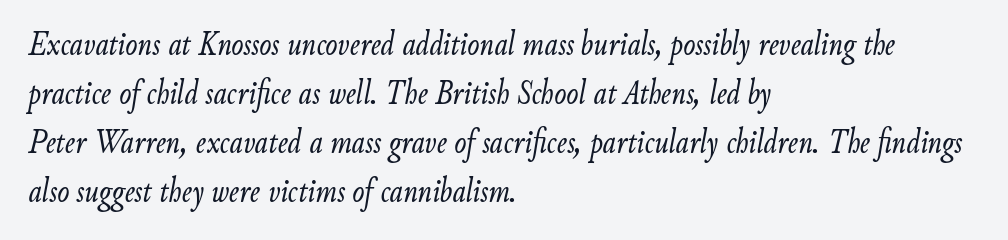
{"italic": "yes", "lean": "right", "slant_degrees": 9, "bold": "no", "weight": "light", "width": "condensed", "stroke_contrast": "low", "x_height": "small", "monospaced": "no", "underline": "no", "align": "left", "line_spacing": "normal", "line_spacing_ratio": 1.36, "letter_spacing": "normal", "letter_spacing_em": 0.0, "glyph_px": 36}
